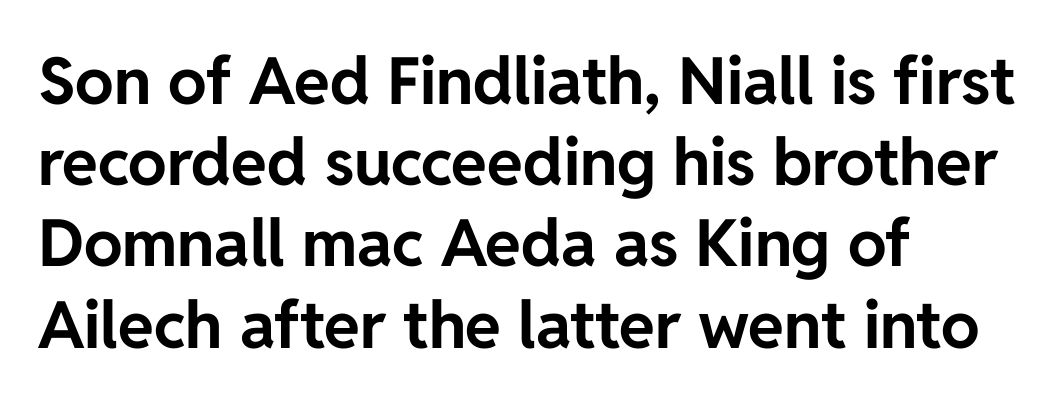
Line starts are locked; line ends wander. A typesetter would mark this as roman, not italic. Unlike a traditional serif, this face leaves its strokes unadorned. Character widths vary here, with narrow letters taking less room than wide ones.
